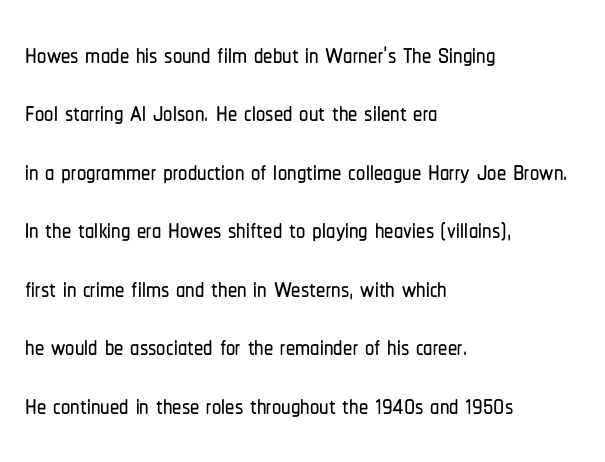
{"serif": "no", "italic": "no", "width": "condensed", "stroke_contrast": "low", "x_height": "medium", "monospaced": "no", "underline": "no", "align": "left", "line_spacing": "normal", "line_spacing_ratio": 1.58, "letter_spacing": "normal", "letter_spacing_em": 0.0, "glyph_px": 37}
